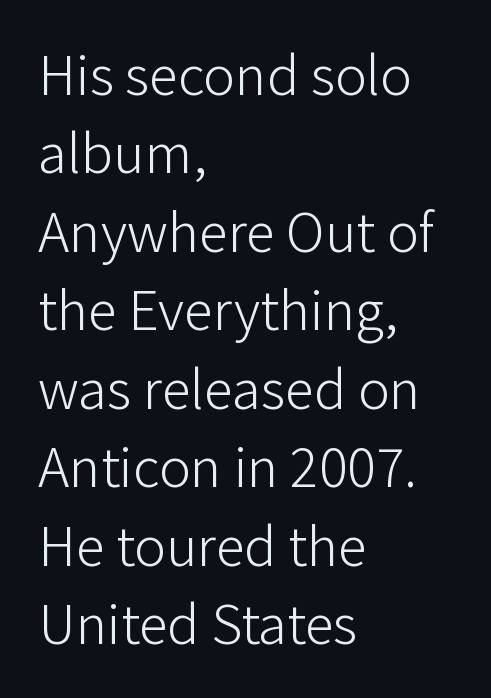
The image shows 59 px light sans-serif type, upright; set left-aligned, normal line spacing (1.33x), normal letter spacing, not underlined; low stroke contrast and a medium x-height.
